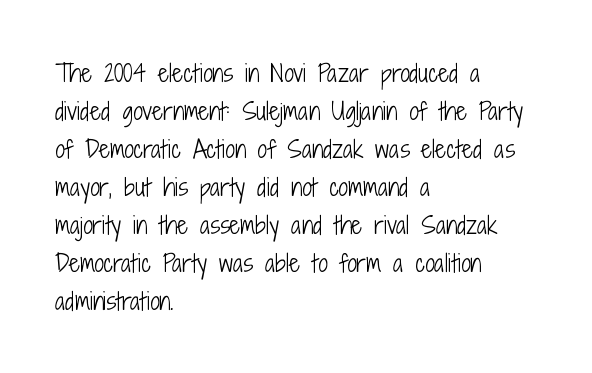
{"italic": "no", "bold": "no", "underline": "no", "align": "left", "line_spacing": "normal", "line_spacing_ratio": 1.58, "letter_spacing": "normal", "letter_spacing_em": 0.0, "glyph_px": 24}
